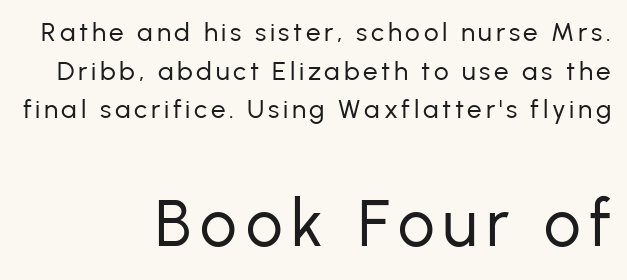
Horizontal bands of white between lines are of average thickness. Visually, the bottom section dominates because its glyphs are scaled up. Glance below the letters and you will spot only blank space. Weight: not bold — regular or lighter. This rendering uses right alignment, leaving the left contour irregular.
